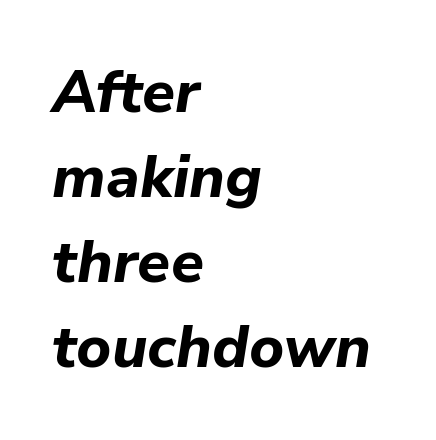
Looks like regular typesetting: each glyph gets only the width it needs. Short and long lines alike share a common starting point at left. Heft: maximum for text — a bold. Anything drawn beneath the words? Only blank space.
